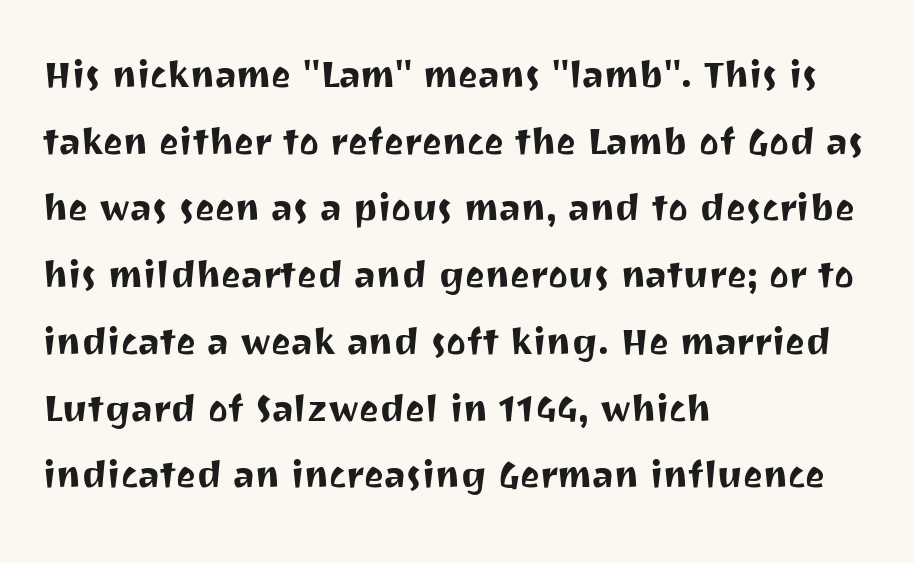
The image shows 47 px sans-serif type, upright; set left-aligned, normal line spacing (1.42x), normal letter spacing, not underlined; medium stroke contrast and a medium x-height.
